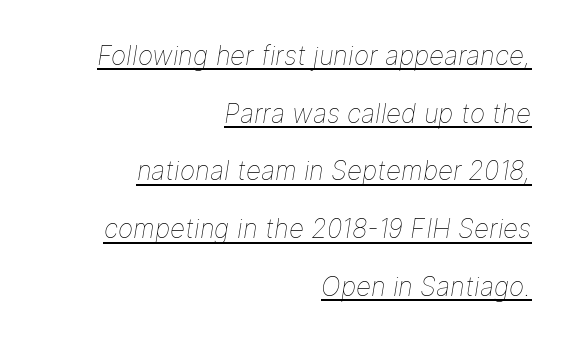
You can tell it's italic because the verticals aren't actually vertical. The leading is generous, giving the passage an open texture. The face looks like a standard text weight, possibly lighter. What decoration does the sample have? An underline.
